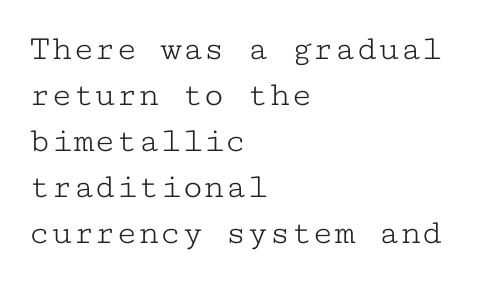
Q: Is the text bold? A: No.
Q: Is the text italic (slanted)? A: No, it is upright.
Q: Is the typeface a serif or a sans-serif typeface? A: Serif.
Q: Is the text underlined? A: No.
Q: How is the paragraph aligned? A: Left-aligned.
Q: Is the spacing between letters normal or unusually wide? A: Normal.
Q: Is the spacing between lines tight, normal or loose? A: Normal.
Q: Width (condensed, normal, or wide)? A: Wide.
Q: Stroke contrast? A: Low.
Q: x-height? A: Medium.
Q: Monospaced? A: Yes.
